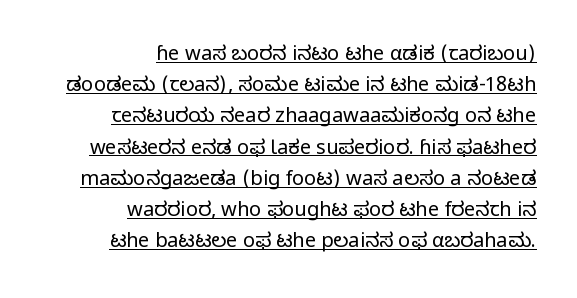
{"italic": "no", "bold": "no", "underline": "yes", "align": "right", "line_spacing": "normal", "line_spacing_ratio": 1.56, "letter_spacing": "normal", "letter_spacing_em": 0.0, "glyph_px": 20}
